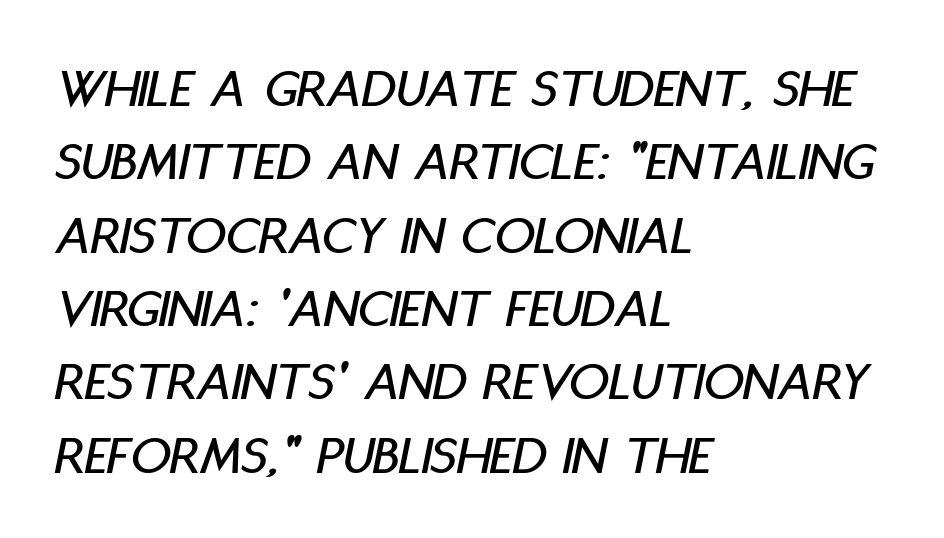
{"italic": "yes", "lean": "right", "slant_degrees": 11, "width": "condensed", "stroke_contrast": "low", "x_height": "large", "monospaced": "no", "underline": "no", "align": "left", "line_spacing": "normal", "line_spacing_ratio": 1.31, "letter_spacing": "normal", "letter_spacing_em": 0.0, "glyph_px": 56}
